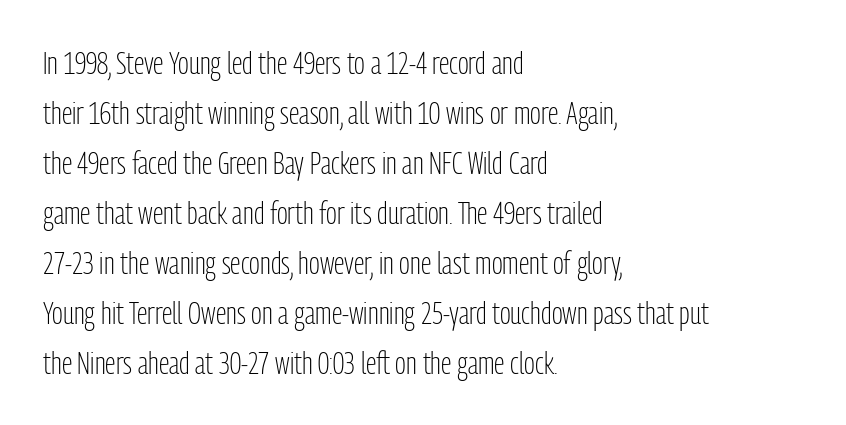
The glyphs in this specimen are sans serif. Is the letter spacing exaggerated? No — it looks like the ordinary default. Varying glyph widths throughout — classic text-font behaviour. Vertical strokes here are truly vertical.
